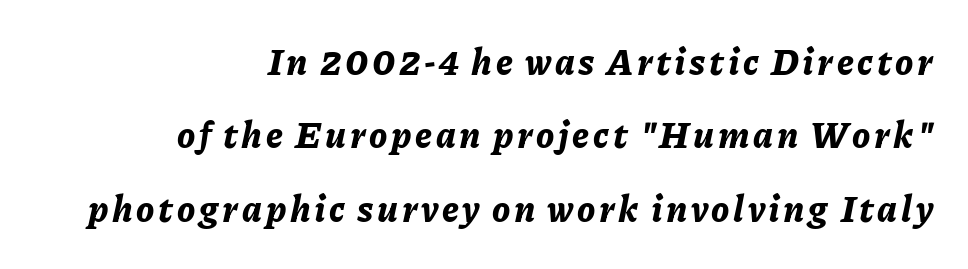
Q: Is the text bold? A: Yes.
Q: Is the text italic (slanted)? A: Yes, it leans right by about 11 degrees.
Q: Is the text underlined? A: No.
Q: How is the paragraph aligned? A: Right-aligned.
Q: Is the spacing between lines tight, normal or loose? A: Loose.
Q: Width (condensed, normal, or wide)? A: Normal.
Q: Stroke contrast? A: Low.
Q: x-height? A: Medium.
Q: Monospaced? A: No.
